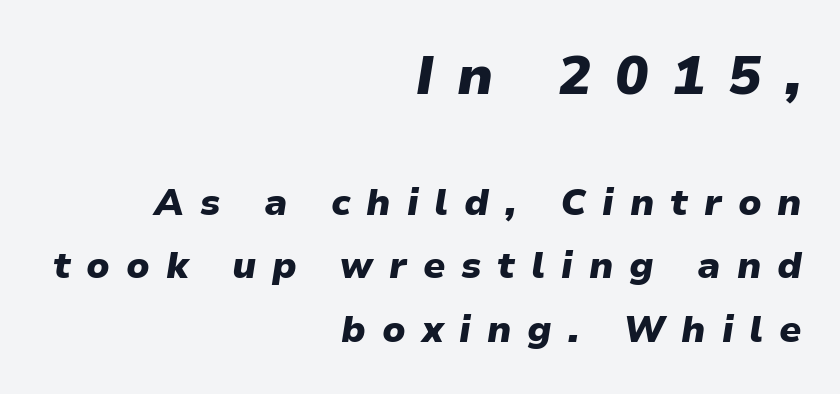
{"italic": "yes", "lean": "right", "slant_degrees": 9, "bold": "yes", "weight": "heavy", "width": "normal", "stroke_contrast": "low", "x_height": "medium", "monospaced": "no", "underline": "no", "align": "right", "line_spacing_ratio": 1.72, "letter_spacing": "wide", "letter_spacing_em": 0.43, "larger_block": "first", "size_ratio": 1.49, "glyph_px": 55}
